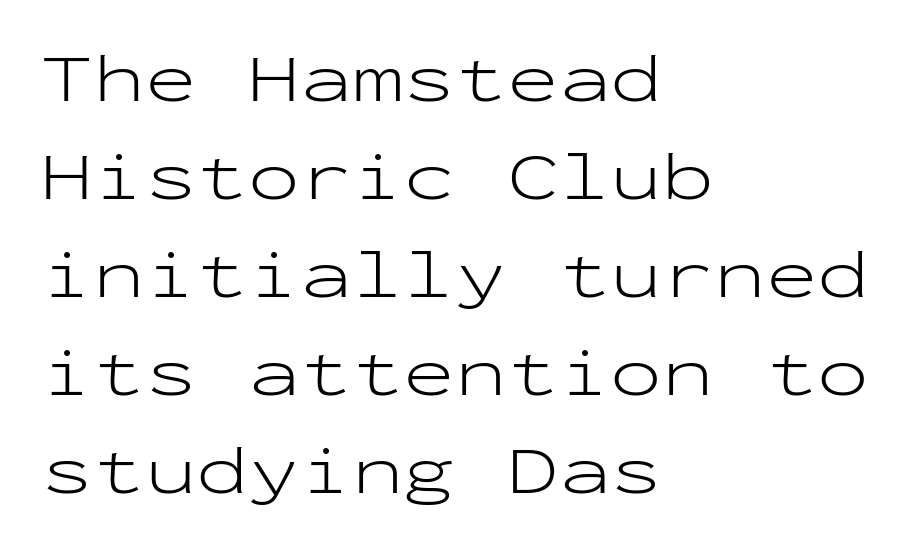
Just letters on the line, the space beneath them empty. Compared with typical body copy, the letter spacing here is the same. Think of a typewriter: that constant character pitch is what you see here. Weight: regular or lighter. Vertically, the passage feels balanced, rows spaced as you'd expect.
